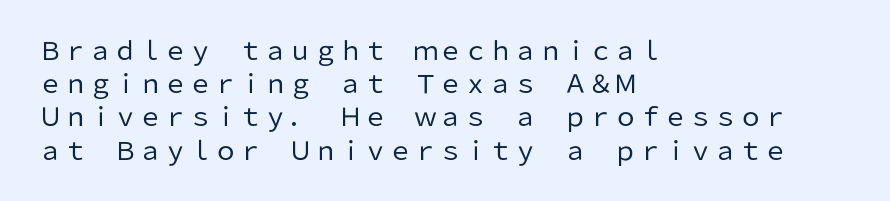
The image shows 25 px text type, upright; set left-aligned, normal line spacing (1.33x), normal letter spacing, not underlined.
